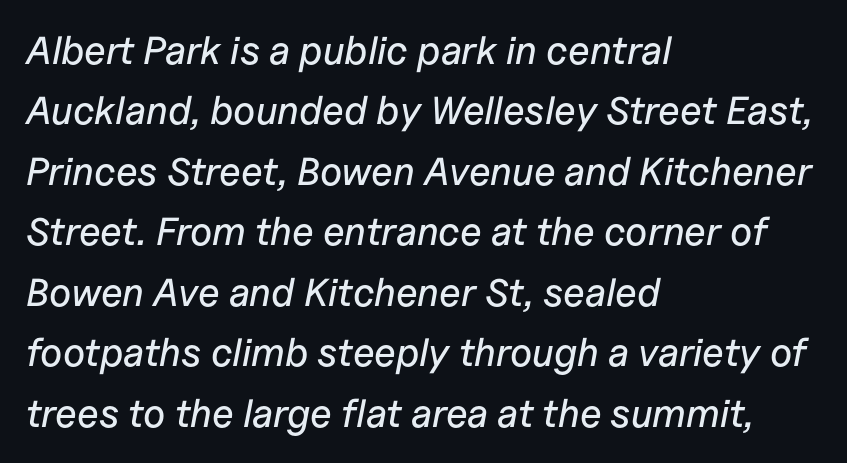
{"italic": "yes", "lean": "right", "slant_degrees": 11, "width": "normal", "stroke_contrast": "low", "x_height": "medium", "monospaced": "no", "underline": "no", "align": "left", "line_spacing": "normal", "line_spacing_ratio": 1.55, "letter_spacing": "normal", "letter_spacing_em": 0.0, "glyph_px": 39}
